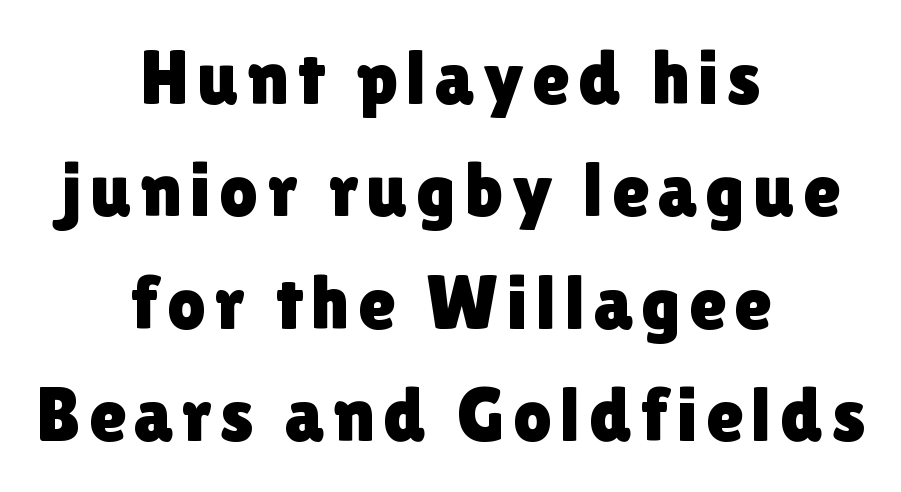
{"serif": "no", "italic": "no", "width": "normal", "x_height": "medium", "monospaced": "no", "underline": "no", "align": "center", "line_spacing": "normal", "line_spacing_ratio": 1.48, "glyph_px": 76}
